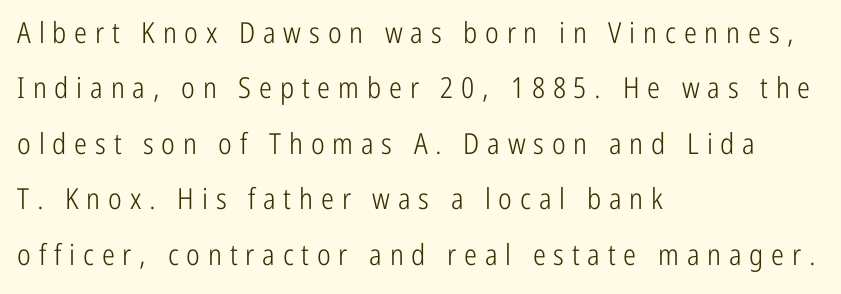
The image shows 29 px light, condensed sans-serif type, upright; set left-aligned, loose line spacing (1.91x), unusually wide letter spacing (+0.27 em), not underlined; low stroke contrast and a medium x-height.
